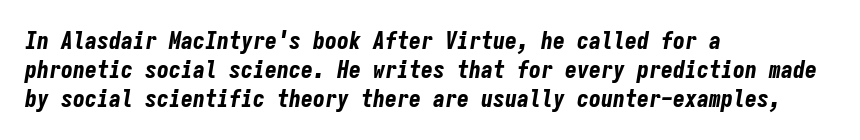
{"italic": "yes", "lean": "right", "slant_degrees": 9, "bold": "yes", "underline": "no", "align": "left", "line_spacing_ratio": 1.21, "letter_spacing": "normal", "letter_spacing_em": 0.0, "glyph_px": 24}
